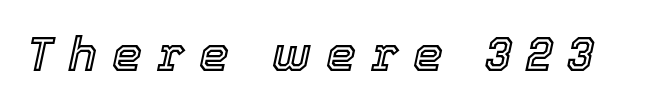
The image shows 48 px text type, italic (leaning right); set unusually wide letter spacing (+0.31 em), not underlined; a medium x-height.
